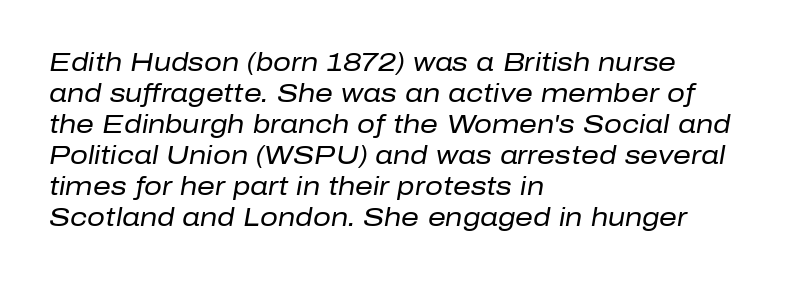
The image shows 25 px text type, italic (leaning right); set left-aligned, line spacing 1.24x, normal letter spacing, not underlined.
